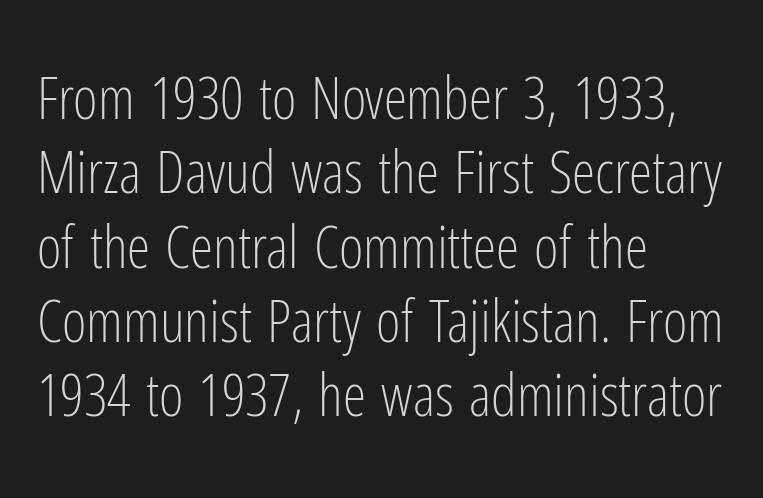
{"serif": "no", "italic": "no", "bold": "no", "weight": "light", "width": "condensed", "stroke_contrast": "low", "x_height": "medium", "monospaced": "no", "underline": "no", "align": "left", "line_spacing": "normal", "line_spacing_ratio": 1.26, "letter_spacing": "normal", "letter_spacing_em": 0.0, "glyph_px": 59}
